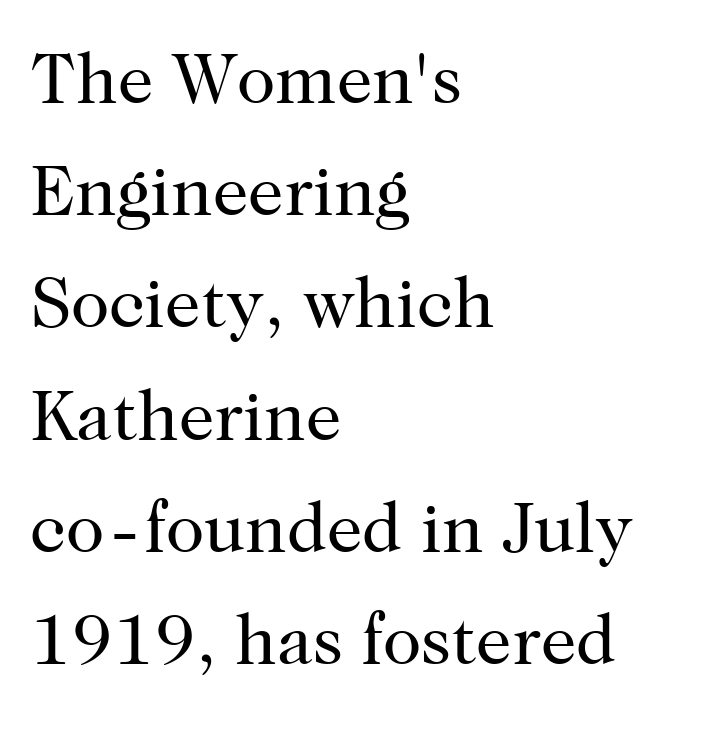
Q: Is the text bold? A: No.
Q: Is the text italic (slanted)? A: No, it is upright.
Q: Is the typeface a serif or a sans-serif typeface? A: Serif.
Q: Is the text underlined? A: No.
Q: How is the paragraph aligned? A: Left-aligned.
Q: Is the spacing between letters normal or unusually wide? A: Normal.
Q: Is the spacing between lines tight, normal or loose? A: Normal.
Q: Width (condensed, normal, or wide)? A: Normal.
Q: Stroke contrast? A: High.
Q: x-height? A: Medium.
Q: Monospaced? A: No.
